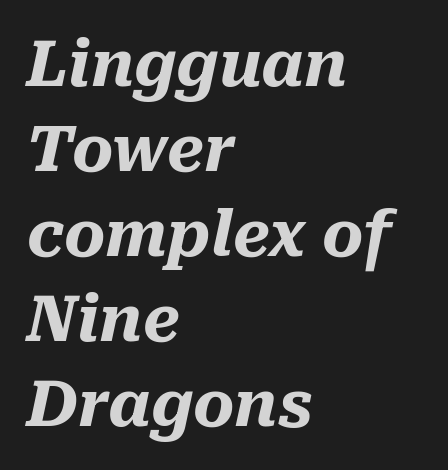
The image shows 63 px heavy type, italic (leaning right); set left-aligned, normal line spacing (1.35x), normal letter spacing, not underlined; medium stroke contrast and a medium x-height.
